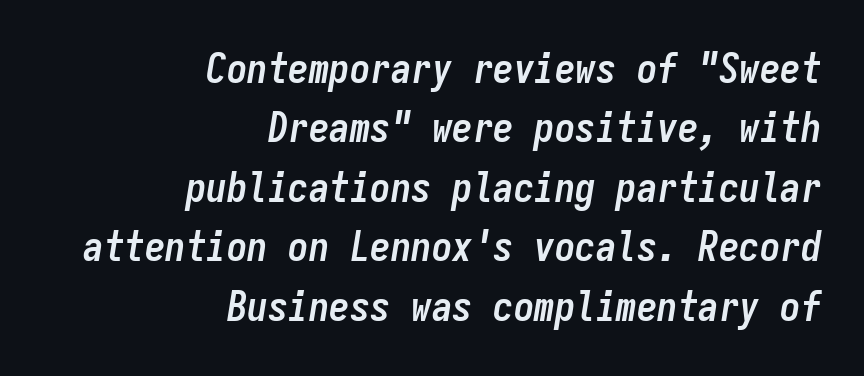
Nothing unusual about the tracking: characters are spaced as the font intends. This sample has the even, mechanical cadence of fixed-width lettering. Underlining? Definitely not there. As a designer I'd log this as weight 700, bold. Notice how descenders clear the ascenders below comfortably — that's standard leading. Style check: oblique.
